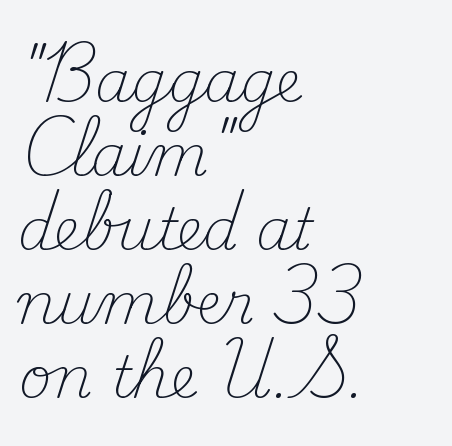
{"serif": "yes", "bold": "no", "weight": "light", "width": "normal", "stroke_contrast": "medium", "x_height": "small", "monospaced": "no", "underline": "no", "align": "left", "line_spacing": "normal", "line_spacing_ratio": 1.3, "letter_spacing": "normal", "letter_spacing_em": 0.0, "glyph_px": 57}
